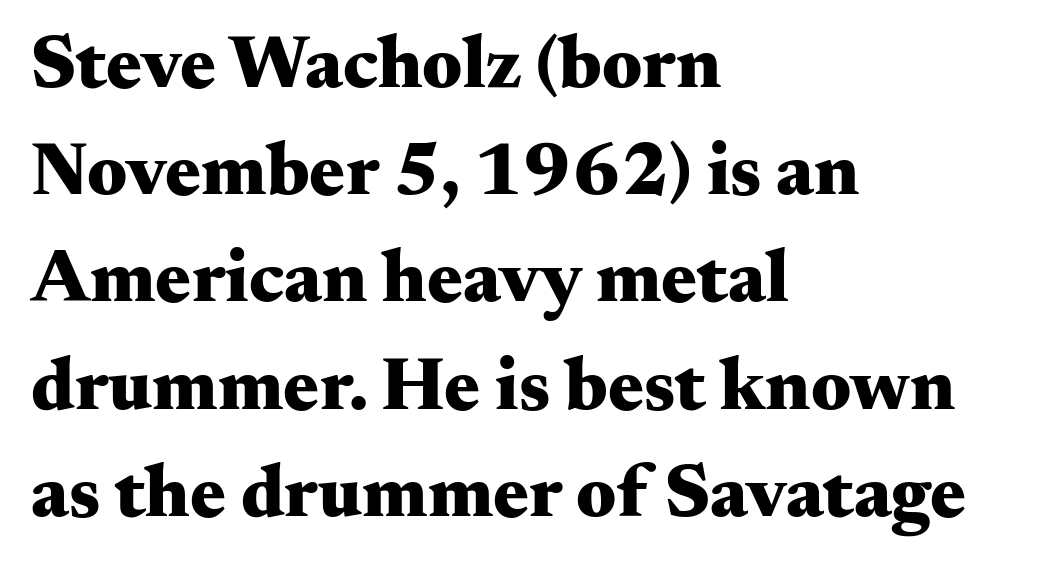
The image shows 75 px heavy, wide serif type, upright; set left-aligned, normal line spacing (1.43x), normal letter spacing, not underlined; medium stroke contrast and a small x-height.
